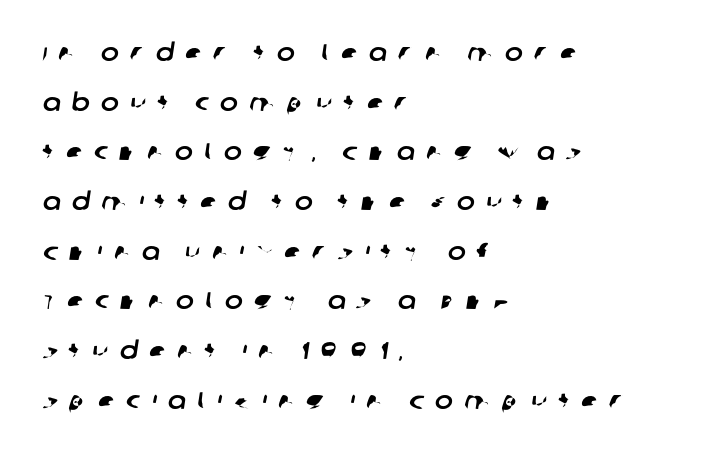
Q: Is the text underlined? A: No.
Q: How is the paragraph aligned? A: Left-aligned.
Q: Is the spacing between letters normal or unusually wide? A: Unusually wide.
Q: Is the spacing between lines tight, normal or loose? A: Loose.
